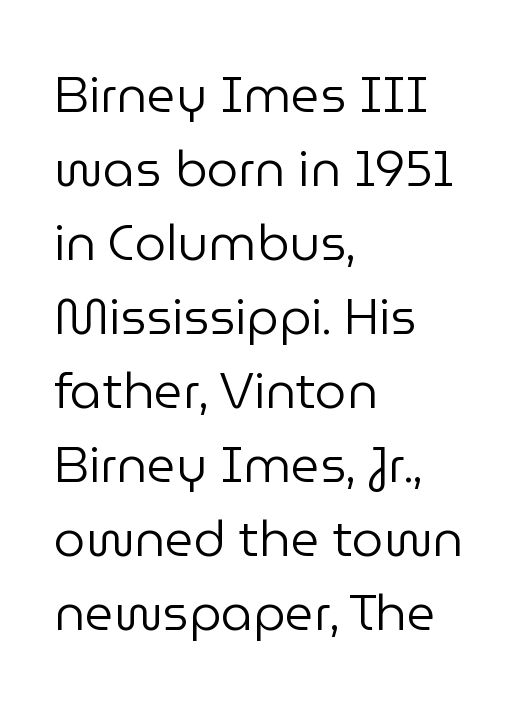
{"serif": "no", "italic": "no", "bold": "no", "weight": "regular", "width": "normal", "stroke_contrast": "low", "x_height": "medium", "monospaced": "no", "underline": "no", "align": "left", "line_spacing": "normal", "line_spacing_ratio": 1.48, "letter_spacing": "normal", "letter_spacing_em": 0.0, "glyph_px": 50}
